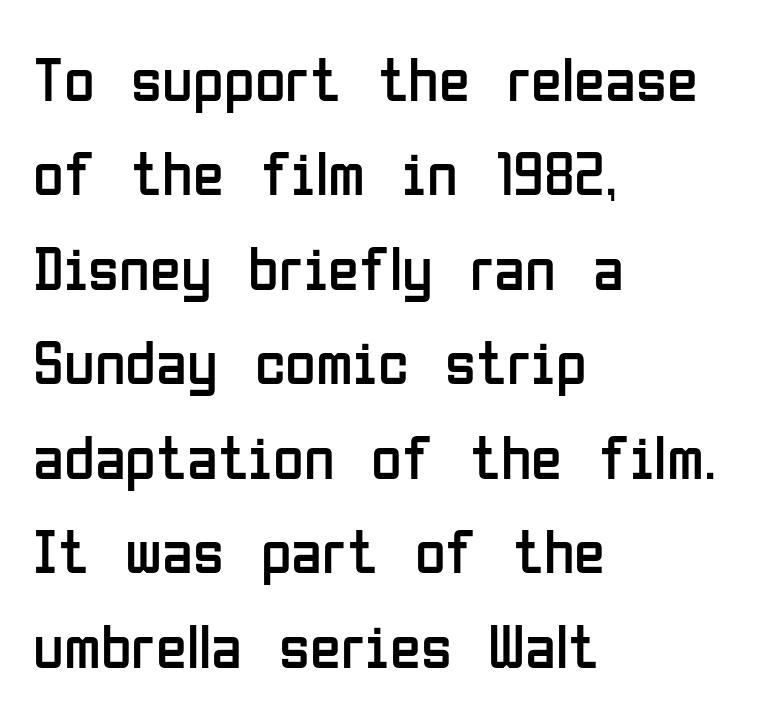
In terms of letterform style, serifs are entirely absent. The passage shown is typed in a proportional face where columns would drift. This sample uses plain, unmodified letter spacing. The strokes carry an ordinary text weight at most. Bare-footed words on every line.
